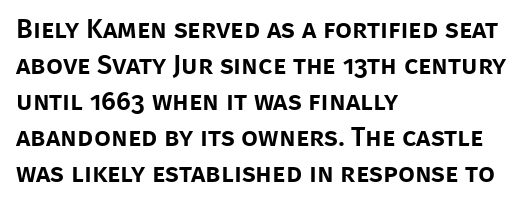
{"italic": "no", "underline": "no", "align": "left", "line_spacing": "normal", "line_spacing_ratio": 1.33, "letter_spacing": "normal", "letter_spacing_em": 0.0, "glyph_px": 27}
